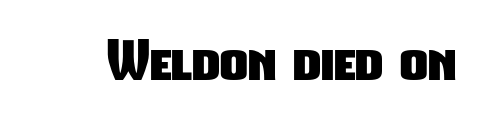
The image shows 54 px heavy, condensed sans-serif type; set normal letter spacing, not underlined; low stroke contrast and a medium x-height.
